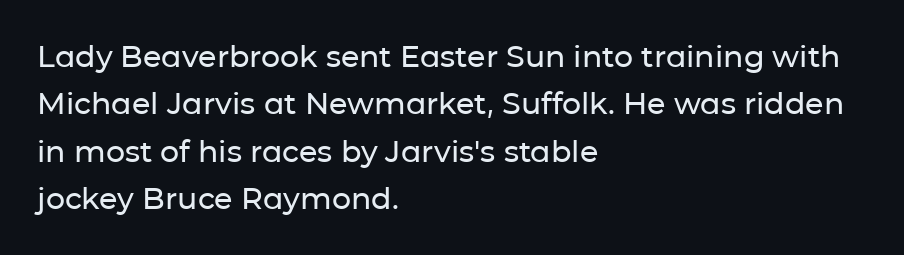
{"serif": "no", "italic": "no", "width": "normal", "stroke_contrast": "low", "x_height": "medium", "monospaced": "no", "underline": "no", "align": "left", "line_spacing": "normal", "line_spacing_ratio": 1.58, "letter_spacing": "normal", "letter_spacing_em": 0.0, "glyph_px": 30}
